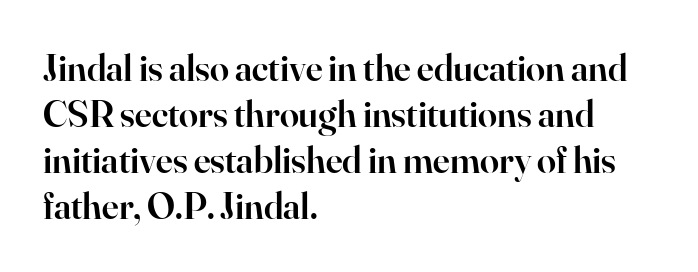
{"serif": "yes", "italic": "no", "bold": "semi", "weight": "semibold", "width": "normal", "stroke_contrast": "high", "x_height": "small", "monospaced": "no", "underline": "no", "align": "left", "line_spacing_ratio": 1.21, "letter_spacing": "normal", "letter_spacing_em": 0.0, "glyph_px": 38}
